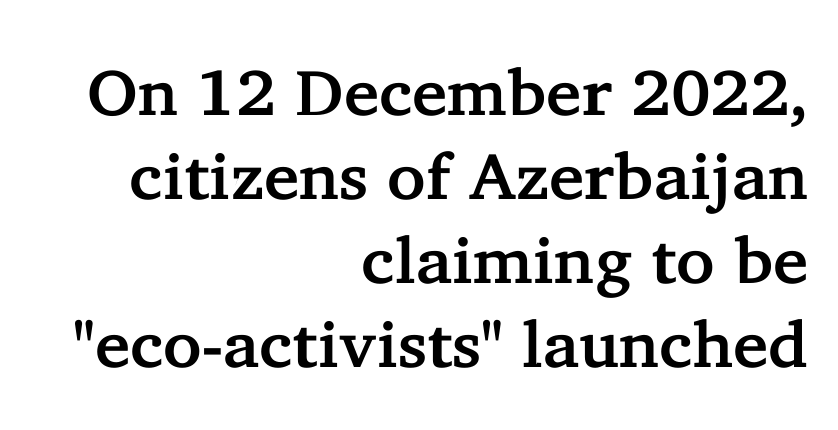
Q: Is the text italic (slanted)? A: No, it is upright.
Q: Is the typeface a serif or a sans-serif typeface? A: Serif.
Q: Is the text underlined? A: No.
Q: How is the paragraph aligned? A: Right-aligned.
Q: Is the spacing between letters normal or unusually wide? A: Normal.
Q: Is the spacing between lines tight, normal or loose? A: Normal.
Q: Width (condensed, normal, or wide)? A: Normal.
Q: Stroke contrast? A: Low.
Q: x-height? A: Medium.
Q: Monospaced? A: No.
